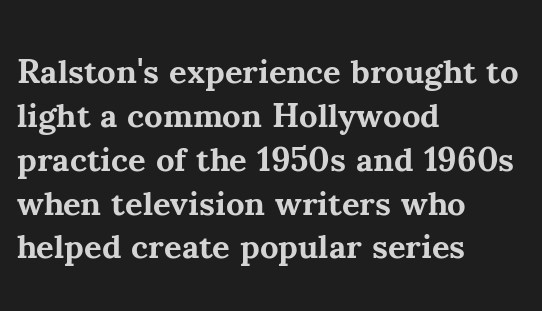
The image shows 34 px bold serif type, upright; set left-aligned, normal line spacing (1.29x), normal letter spacing, not underlined; medium stroke contrast and a small x-height.
